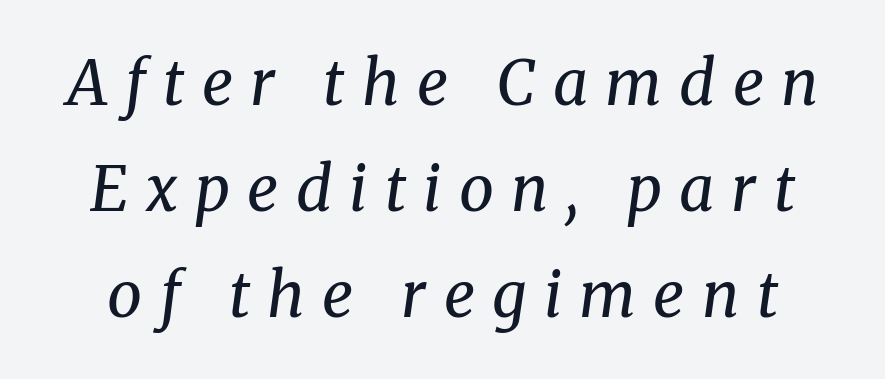
{"serif": "yes", "italic": "yes", "lean": "right", "slant_degrees": 8, "bold": "no", "weight": "regular", "width": "normal", "stroke_contrast": "medium", "x_height": "medium", "monospaced": "no", "underline": "no", "line_spacing_ratio": 1.71, "letter_spacing": "wide", "letter_spacing_em": 0.28, "glyph_px": 62}
